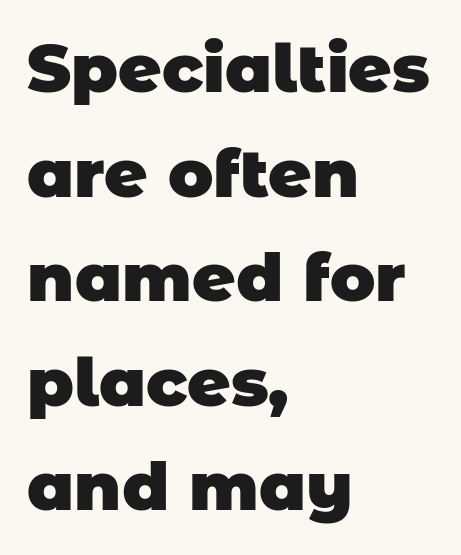
In terms of letterform style, serifs are entirely absent. The sample has been set heavy, in full bold. The rendering uses natural spacing where letterforms have individual widths. These lines sit exactly where default settings would place them. Each line starts at the same left margin while the right side varies. A clean baseline with only descenders dipping below it.
